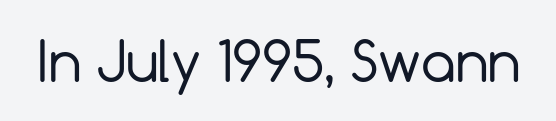
{"serif": "no", "italic": "no", "bold": "no", "weight": "regular", "width": "normal", "x_height": "medium", "monospaced": "no", "underline": "no", "letter_spacing": "normal", "letter_spacing_em": 0.0, "glyph_px": 55}
